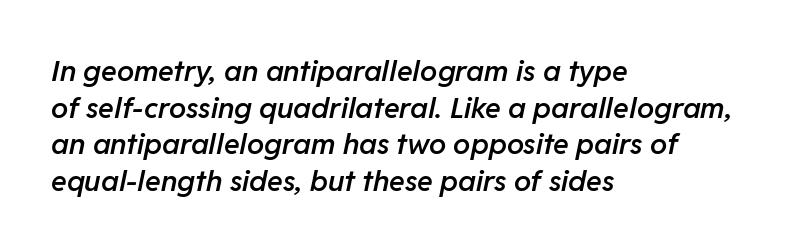
The image shows 29 px semibold type, italic (leaning right); set left-aligned, normal line spacing (1.26x), normal letter spacing, not underlined; low stroke contrast and a medium x-height.
